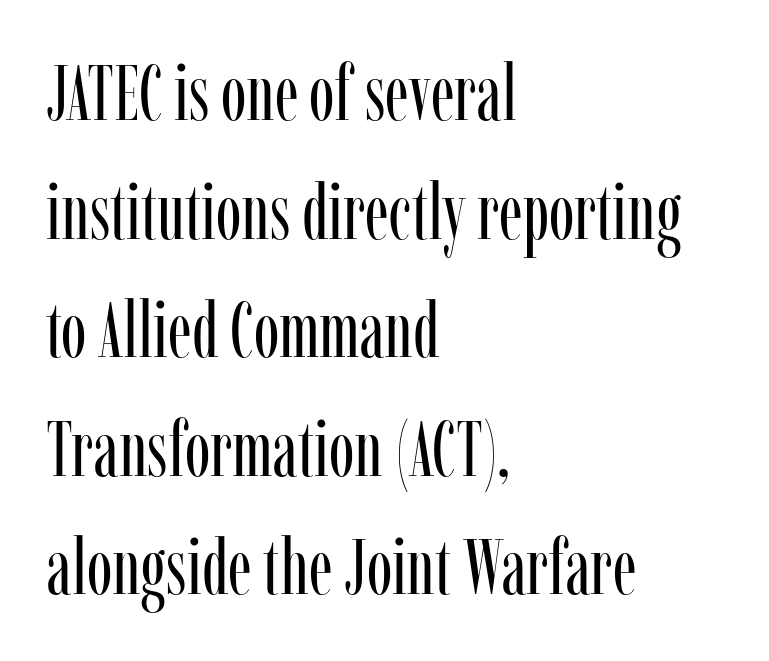
The image shows 77 px regular-weight, condensed serif type, upright; set left-aligned, normal line spacing (1.54x), normal letter spacing, not underlined; low stroke contrast and a medium x-height.
